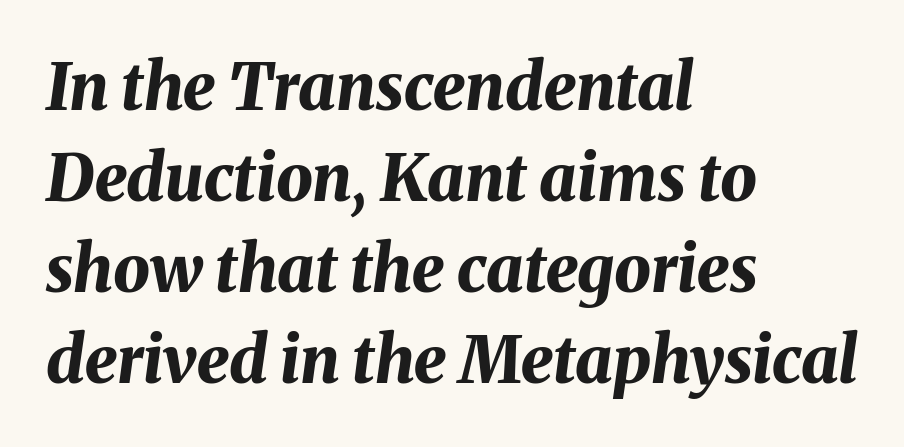
Q: Is the text bold? A: Yes.
Q: Is the text italic (slanted)? A: Yes, it leans right by about 8 degrees.
Q: Is the text underlined? A: No.
Q: How is the paragraph aligned? A: Left-aligned.
Q: Is the spacing between letters normal or unusually wide? A: Normal.
Q: Is the spacing between lines tight, normal or loose? A: Normal.
Q: Width (condensed, normal, or wide)? A: Normal.
Q: Stroke contrast? A: Medium.
Q: x-height? A: Medium.
Q: Monospaced? A: No.
